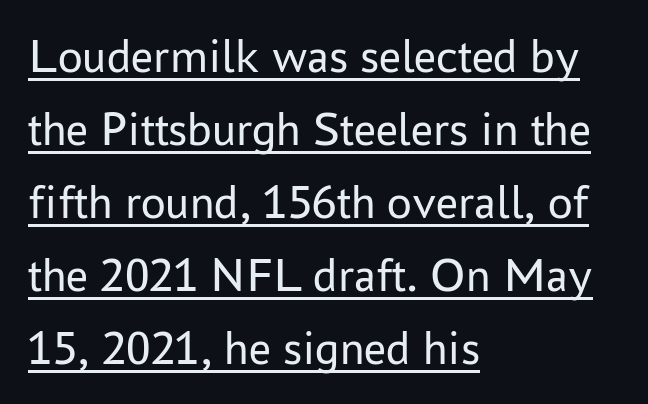
The image shows 49 px regular-weight sans-serif type, upright; set left-aligned, normal line spacing (1.49x), normal letter spacing, underlined; low stroke contrast and a medium x-height.
